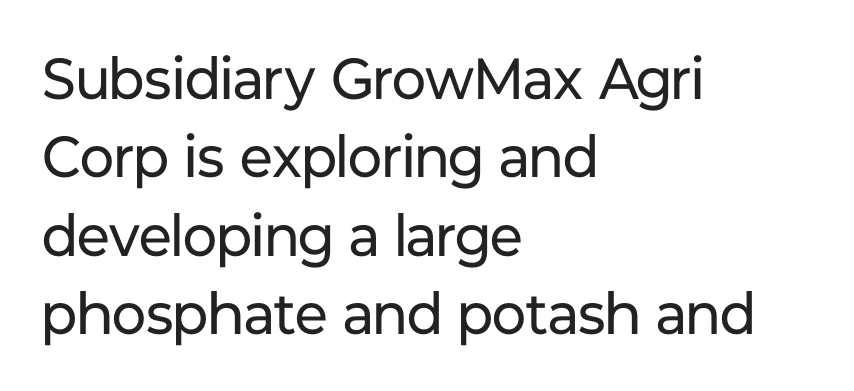
Q: Is the text bold? A: No.
Q: Is the text italic (slanted)? A: No, it is upright.
Q: Is the typeface a serif or a sans-serif typeface? A: Sans-serif.
Q: Is the text underlined? A: No.
Q: How is the paragraph aligned? A: Left-aligned.
Q: Is the spacing between letters normal or unusually wide? A: Normal.
Q: Is the spacing between lines tight, normal or loose? A: Normal.
Q: Width (condensed, normal, or wide)? A: Normal.
Q: Stroke contrast? A: Low.
Q: x-height? A: Medium.
Q: Monospaced? A: No.
